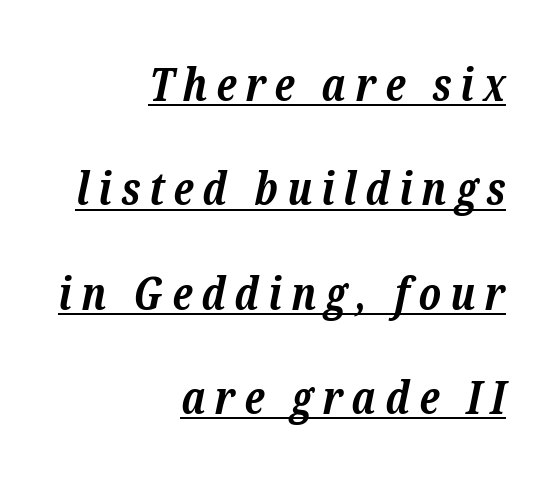
The image shows 45 px bold serif type, italic (leaning right); set right-aligned, loose line spacing (2.32x), unusually wide letter spacing (+0.2 em), underlined; low stroke contrast and a medium x-height.
